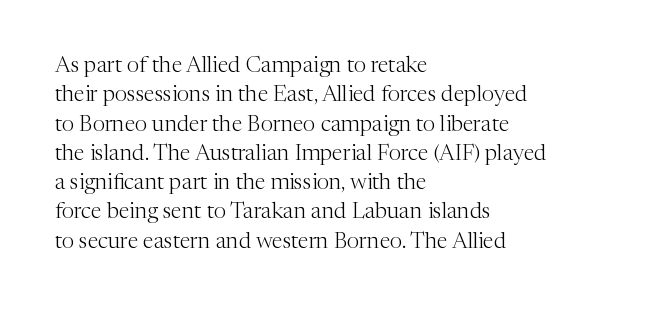
The image shows 22 px text type, upright; set left-aligned, normal line spacing (1.33x), normal letter spacing, not underlined.
